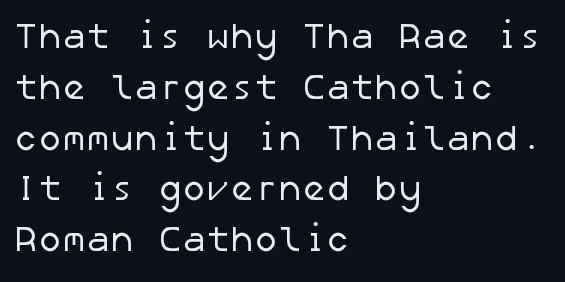
The image shows 36 px regular-weight sans-serif type; set left-aligned, normal line spacing (1.41x), normal letter spacing, not underlined; low stroke contrast and a medium x-height.
